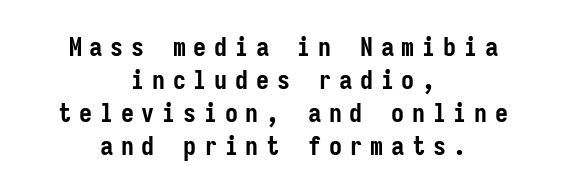
This block has exactly the height ordinary leading produces. Descenders are the only things crossing below the line. The axis of the letterforms is exactly vertical. Reading down the block, each line starts at a different indent, mirrored at its end. How heavy is the stroke? Heavy — this is a bold. A typesetter would call this heavily tracked-out type.
